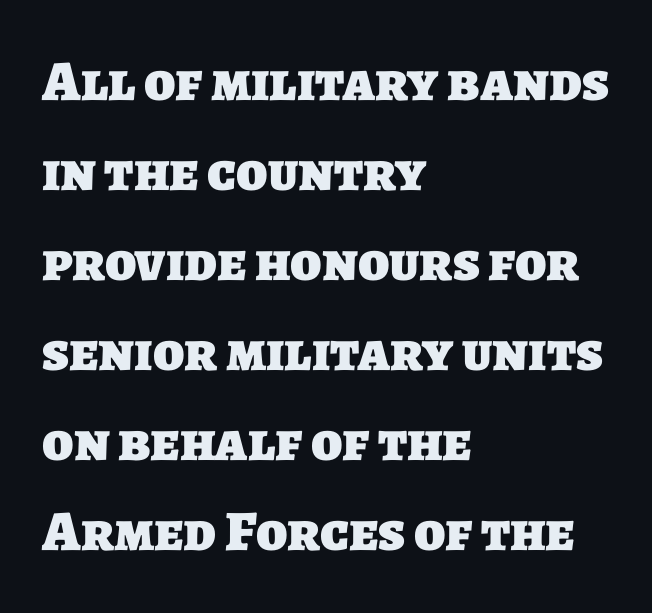
{"serif": "no", "bold": "yes", "weight": "heavy", "width": "normal", "stroke_contrast": "low", "x_height": "large", "monospaced": "no", "underline": "no", "align": "left", "line_spacing": "normal", "line_spacing_ratio": 1.58, "letter_spacing": "normal", "letter_spacing_em": 0.0, "glyph_px": 57}
